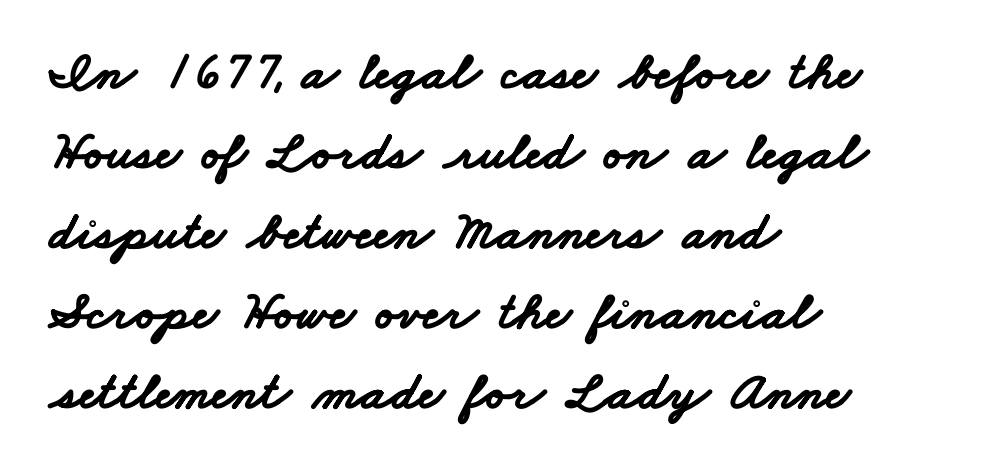
{"serif": "no", "bold": "yes", "weight": "bold", "width": "wide", "stroke_contrast": "low", "x_height": "small", "monospaced": "no", "underline": "no", "align": "left", "line_spacing": "normal", "line_spacing_ratio": 1.48, "letter_spacing": "normal", "letter_spacing_em": 0.0, "glyph_px": 54}
